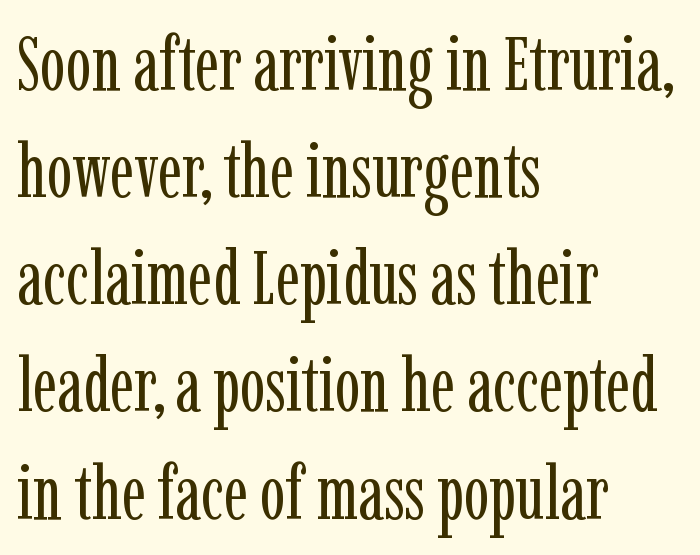
Q: Is the text bold? A: No.
Q: Is the text italic (slanted)? A: No, it is upright.
Q: Is the typeface a serif or a sans-serif typeface? A: Serif.
Q: Is the text underlined? A: No.
Q: How is the paragraph aligned? A: Left-aligned.
Q: Is the spacing between letters normal or unusually wide? A: Normal.
Q: Is the spacing between lines tight, normal or loose? A: Normal.
Q: Width (condensed, normal, or wide)? A: Condensed.
Q: Stroke contrast? A: Low.
Q: x-height? A: Medium.
Q: Monospaced? A: No.
